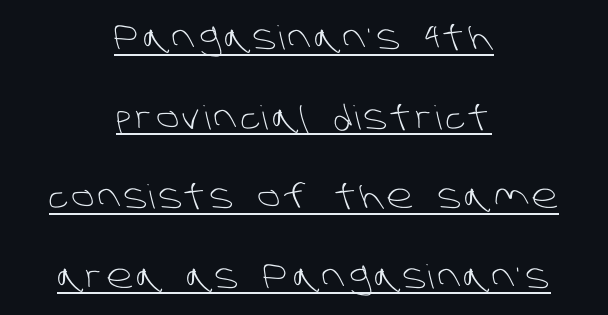
The image shows 33 px light sans-serif type; set centered, loose line spacing (2.41x), underlined; low stroke contrast and a large x-height.
